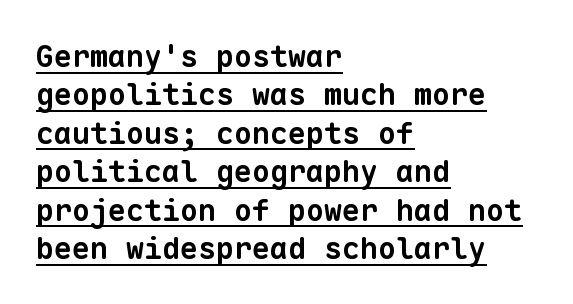
The image shows 30 px bold sans-serif type, monospaced; set left-aligned, normal line spacing (1.28x), normal letter spacing, underlined; low stroke contrast and a medium x-height.
